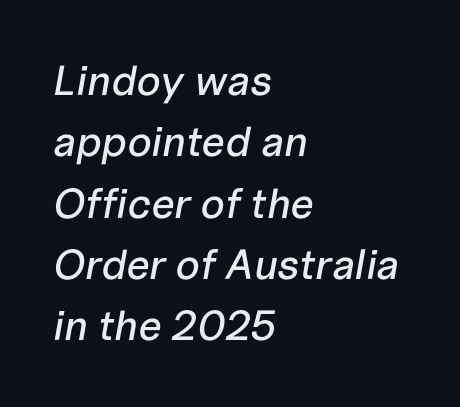
Q: Is the text italic (slanted)? A: Yes, it leans right by about 10 degrees.
Q: Is the text underlined? A: No.
Q: How is the paragraph aligned? A: Left-aligned.
Q: Is the spacing between letters normal or unusually wide? A: Normal.
Q: Is the spacing between lines tight, normal or loose? A: Normal.
Q: Width (condensed, normal, or wide)? A: Normal.
Q: Stroke contrast? A: Low.
Q: x-height? A: Medium.
Q: Monospaced? A: No.
